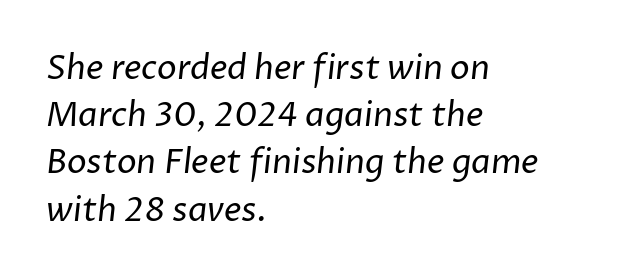
The image shows 33 px regular-weight sans-serif type; set left-aligned, normal line spacing (1.43x), normal letter spacing, not underlined; low stroke contrast and a medium x-height.
